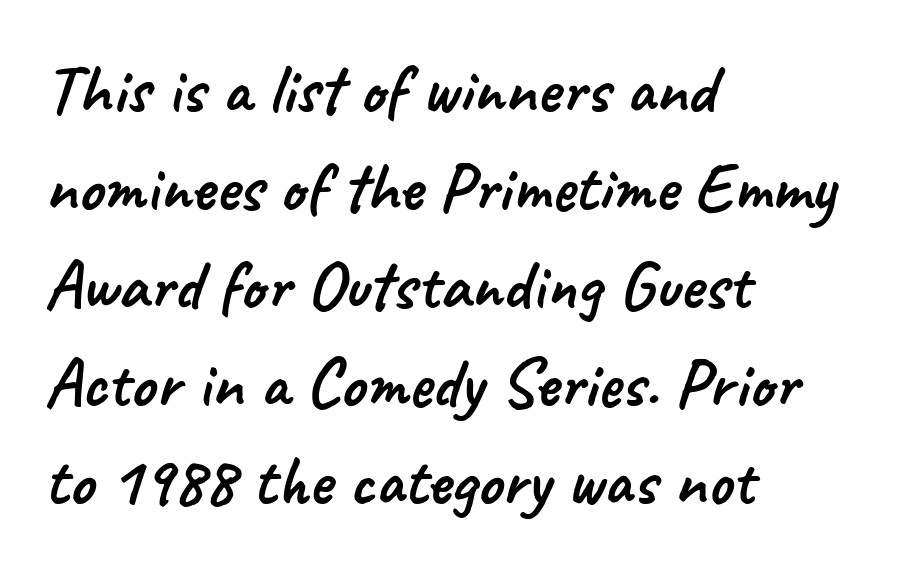
The font family rendered here belongs to the sans-serif group. Each line starts at the same left margin while the right side varies. Plain, unruled lines of type. Glyph-to-glyph distance matches everyday printed text. Leading matches the norm, producing a regular column.
